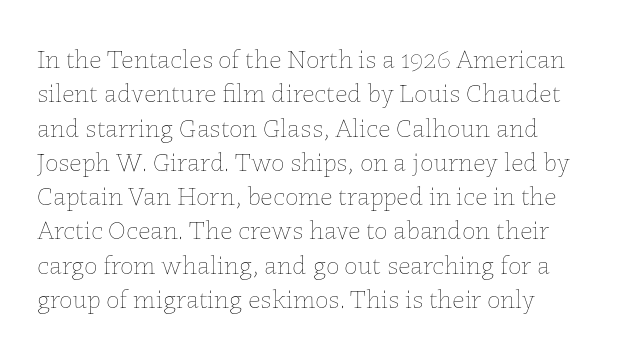
The image shows 27 px text type, upright; set left-aligned, normal line spacing (1.27x), normal letter spacing, not underlined.
